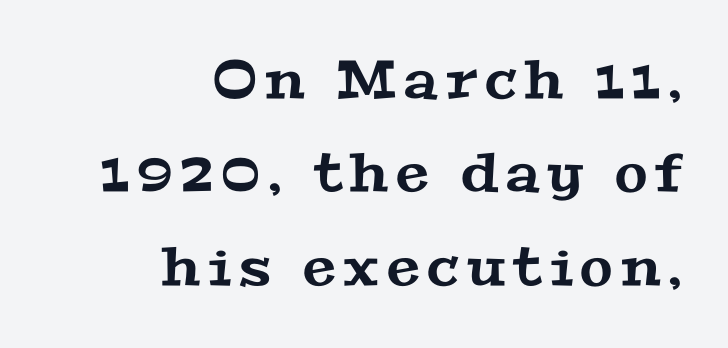
{"serif": "yes", "width": "wide", "stroke_contrast": "medium", "x_height": "medium", "monospaced": "no", "underline": "no", "align": "right", "line_spacing_ratio": 1.76, "glyph_px": 53}
